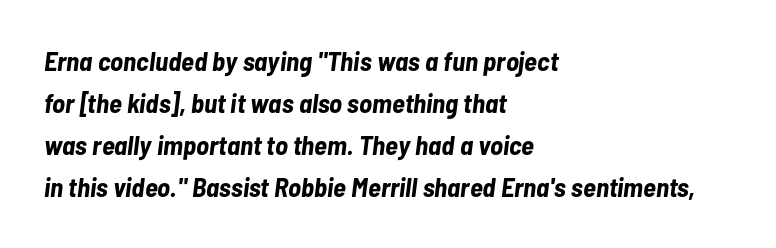
The image shows 27 px bold type, italic (leaning right); set left-aligned, normal line spacing (1.56x), normal letter spacing, not underlined.
